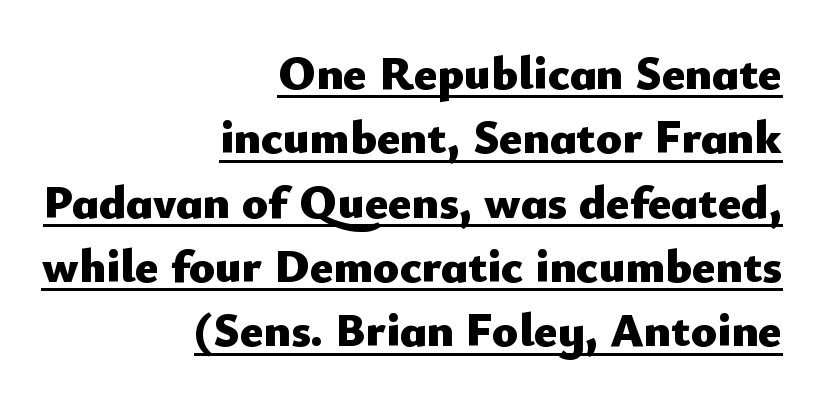
{"serif": "no", "italic": "no", "bold": "yes", "weight": "heavy", "width": "normal", "stroke_contrast": "low", "x_height": "small", "monospaced": "no", "underline": "yes", "align": "right", "line_spacing": "normal", "line_spacing_ratio": 1.34, "letter_spacing": "normal", "letter_spacing_em": 0.0, "glyph_px": 48}
